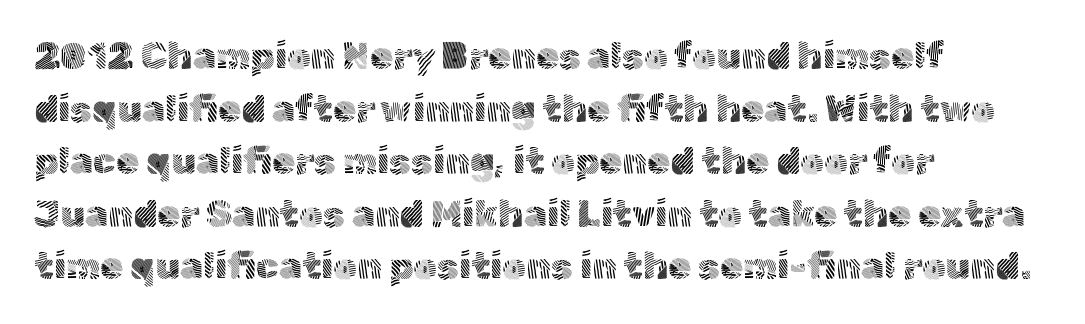
{"serif": "no", "italic": "no", "bold": "no", "weight": "light", "width": "normal", "x_height": "medium", "monospaced": "no", "underline": "no", "align": "left", "line_spacing": "normal", "line_spacing_ratio": 1.42, "letter_spacing": "normal", "letter_spacing_em": 0.0, "glyph_px": 37}
